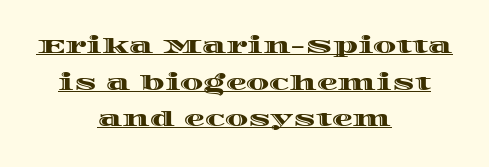
The image shows 21 px text type, upright; set centered, line spacing 1.74x, normal letter spacing, underlined.
